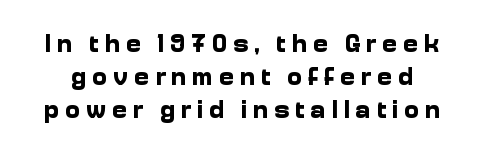
The image shows 26 px bold type, upright; set normal line spacing (1.26x), unusually wide letter spacing (+0.21 em), not underlined.
